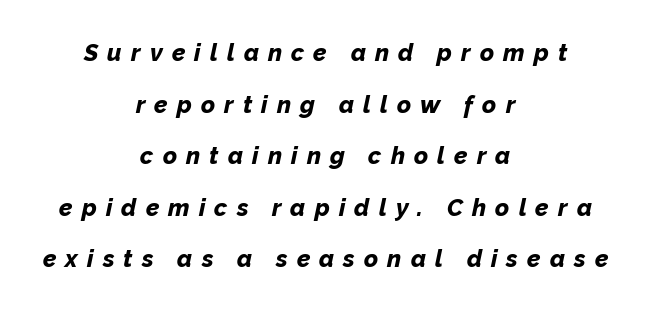
Q: Is the text bold? A: Yes.
Q: Is the text italic (slanted)? A: Yes, it leans right by about 12 degrees.
Q: Is the text underlined? A: No.
Q: How is the paragraph aligned? A: Centered.
Q: Is the spacing between letters normal or unusually wide? A: Unusually wide.
Q: Is the spacing between lines tight, normal or loose? A: Loose.
